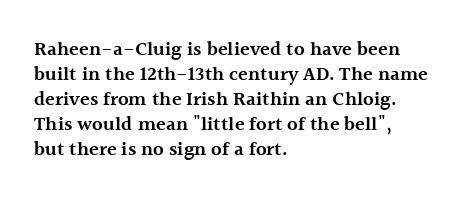
Where is the straight margin? On the left. Each glyph is drawn with semibold strokes, heavier than normal yet not fully bold. The passage shown is not underscored anywhere. Whoever set this chose a conventional vertical rhythm. Upright lettering throughout.
